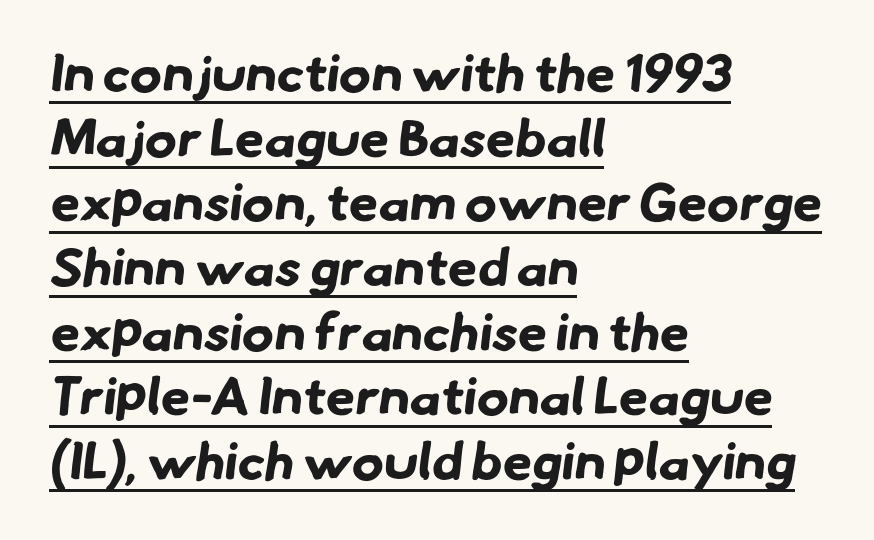
Nothing sits at the stroke ends, so this counts as sans-serif. A baseline rule has been typeset under these characters. Varying glyph widths throughout — classic text-font behaviour. Compared with a centered layout, this one pins lines to the left instead.
